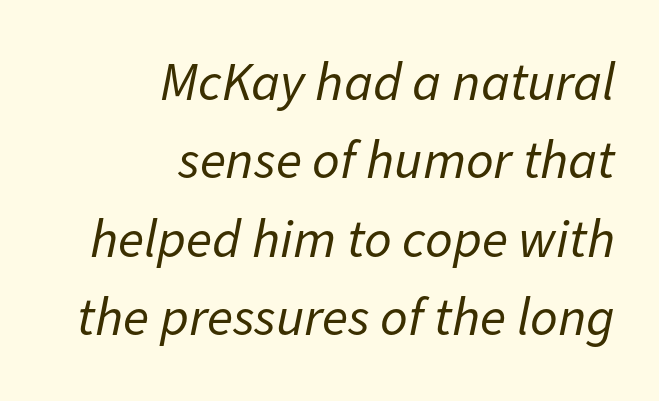
Q: Is the text bold? A: No.
Q: Is the text italic (slanted)? A: Yes, it leans right by about 11 degrees.
Q: Is the text underlined? A: No.
Q: How is the paragraph aligned? A: Right-aligned.
Q: Is the spacing between letters normal or unusually wide? A: Normal.
Q: Is the spacing between lines tight, normal or loose? A: Normal.
Q: Width (condensed, normal, or wide)? A: Normal.
Q: Stroke contrast? A: Low.
Q: x-height? A: Medium.
Q: Monospaced? A: No.
